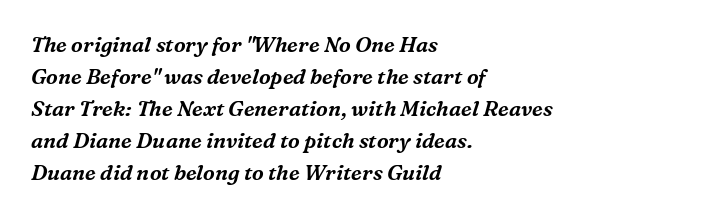
{"italic": "yes", "lean": "right", "slant_degrees": 16, "underline": "no", "align": "left", "line_spacing": "normal", "line_spacing_ratio": 1.52, "letter_spacing": "normal", "letter_spacing_em": 0.0, "glyph_px": 21}
